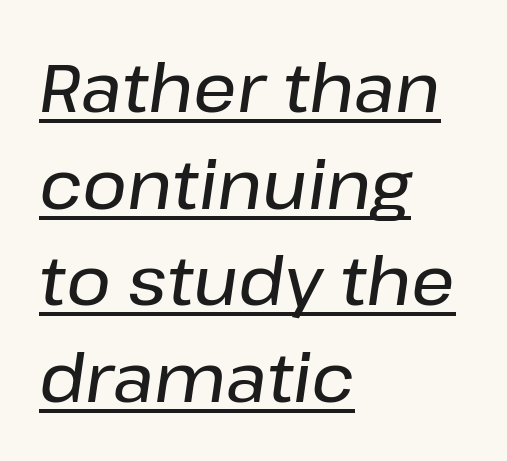
Q: Is the text italic (slanted)? A: Yes, it leans right by about 8 degrees.
Q: Is the text underlined? A: Yes.
Q: How is the paragraph aligned? A: Left-aligned.
Q: Is the spacing between letters normal or unusually wide? A: Normal.
Q: Is the spacing between lines tight, normal or loose? A: Normal.
Q: Width (condensed, normal, or wide)? A: Normal.
Q: Stroke contrast? A: Low.
Q: x-height? A: Medium.
Q: Monospaced? A: No.
